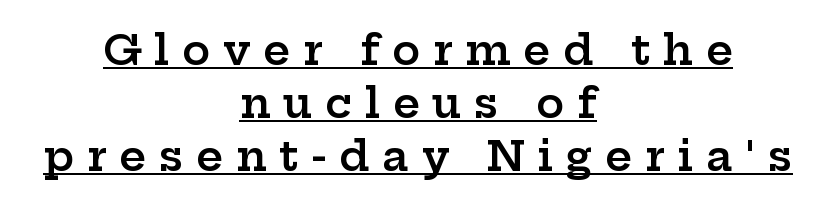
The image shows 42 px semibold, wide serif type, upright; set centered, normal line spacing (1.26x), unusually wide letter spacing (+0.3 em), underlined; low stroke contrast and a medium x-height.
